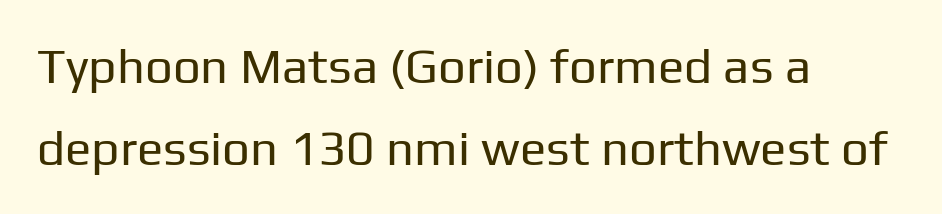
Q: Is the text bold? A: No.
Q: Is the text italic (slanted)? A: No, it is upright.
Q: Is the typeface a serif or a sans-serif typeface? A: Sans-serif.
Q: Is the text underlined? A: No.
Q: How is the paragraph aligned? A: Left-aligned.
Q: Is the spacing between letters normal or unusually wide? A: Normal.
Q: Is the spacing between lines tight, normal or loose? A: Normal.
Q: Width (condensed, normal, or wide)? A: Normal.
Q: Stroke contrast? A: Low.
Q: x-height? A: Medium.
Q: Monospaced? A: No.
